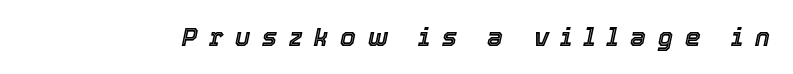
Q: Is the text italic (slanted)? A: Yes, it leans right by about 12 degrees.
Q: Is the text underlined? A: No.
Q: Is the spacing between letters normal or unusually wide? A: Unusually wide.
